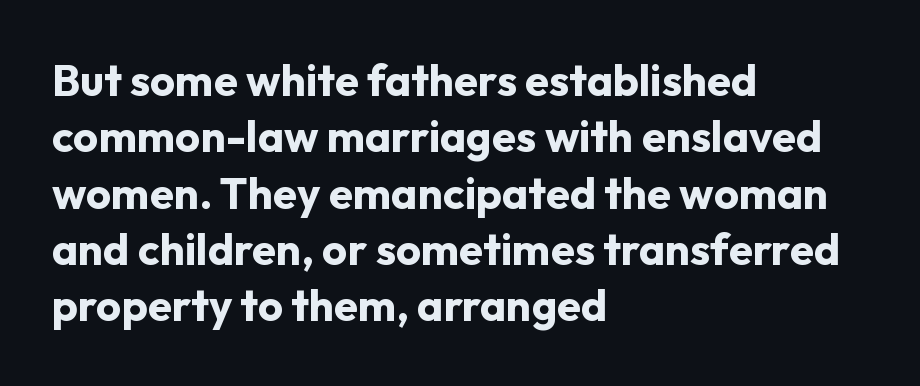
This rendering employs a face without finishing strokes, i.e., a sans-serif. Is there much room between lines? A standard amount, neither cramped nor airy. The words here are not underlined. Note the varied advance widths — an 'i' is clearly narrower than an 'm'. If you drew a line through each stem, it would be perfectly vertical.
